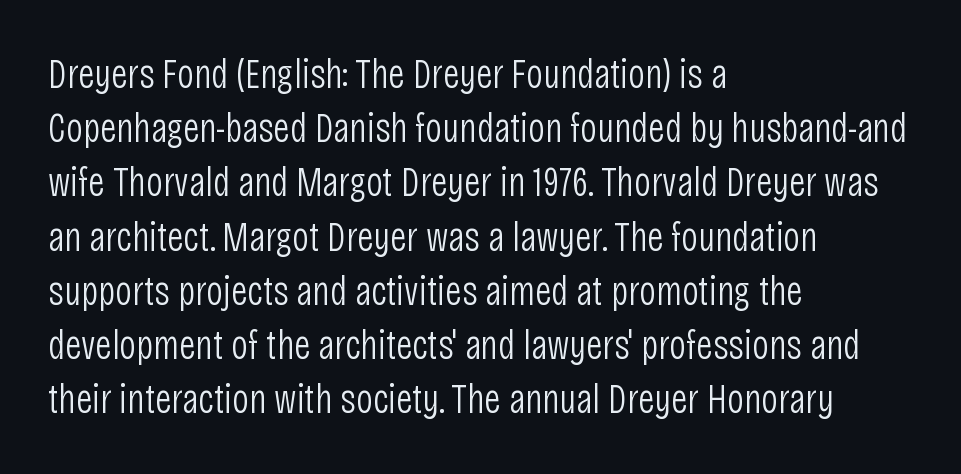
The image shows 42 px light, condensed sans-serif type, upright; set left-aligned, normal line spacing (1.29x), normal letter spacing, not underlined; low stroke contrast and a large x-height.
